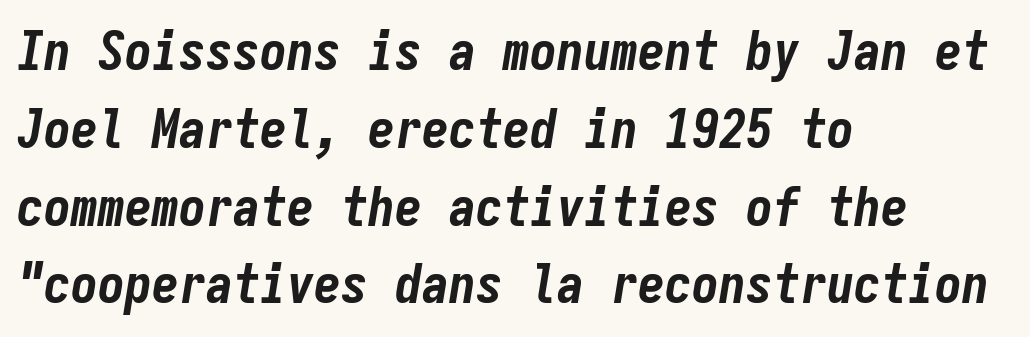
The image shows 54 px bold, condensed type, italic (leaning right), monospaced; set left-aligned, normal line spacing (1.44x), normal letter spacing, not underlined; low stroke contrast and a medium x-height.
